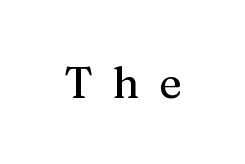
The image shows 43 px serif type, upright; set unusually wide letter spacing (+0.45 em), not underlined; medium stroke contrast and a medium x-height.
